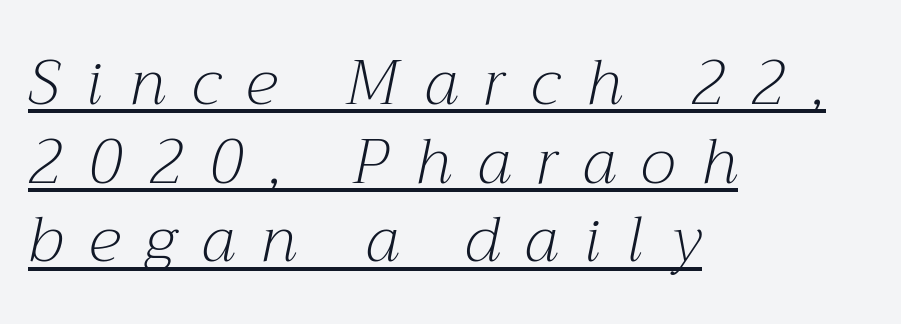
{"serif": "yes", "italic": "yes", "lean": "right", "slant_degrees": 12, "bold": "no", "weight": "light", "width": "normal", "stroke_contrast": "medium", "x_height": "medium", "monospaced": "no", "underline": "yes", "align": "left", "line_spacing": "normal", "line_spacing_ratio": 1.25, "letter_spacing": "wide", "letter_spacing_em": 0.42, "glyph_px": 63}
